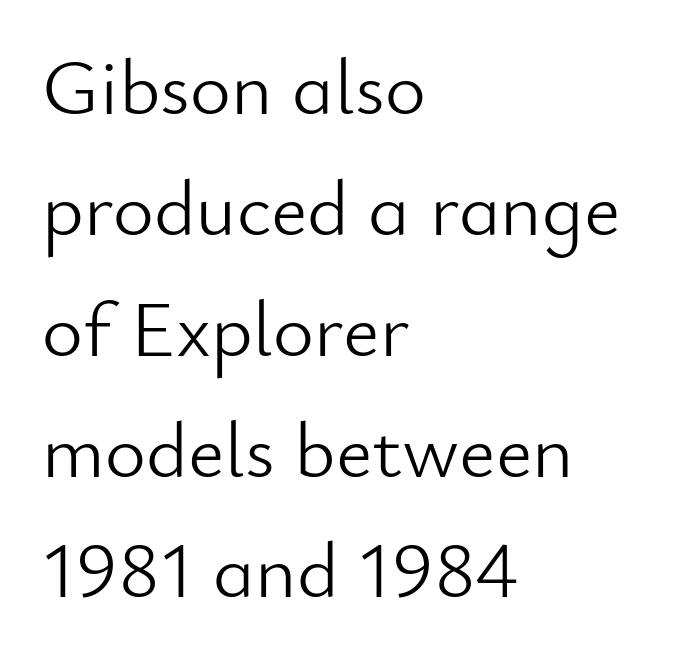
Q: Is the text bold? A: No.
Q: Is the text italic (slanted)? A: No, it is upright.
Q: Is the typeface a serif or a sans-serif typeface? A: Sans-serif.
Q: Is the text underlined? A: No.
Q: How is the paragraph aligned? A: Left-aligned.
Q: Is the spacing between letters normal or unusually wide? A: Normal.
Q: Is the spacing between lines tight, normal or loose? A: Normal.
Q: Width (condensed, normal, or wide)? A: Normal.
Q: Stroke contrast? A: Low.
Q: x-height? A: Small.
Q: Monospaced? A: No.
